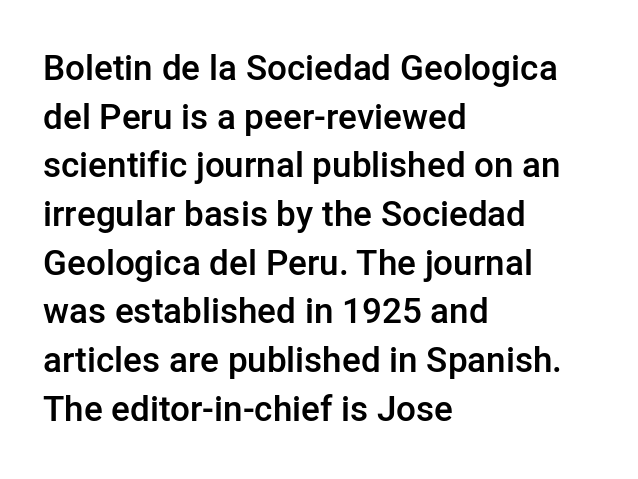
Is the letter spacing exaggerated? No — it looks like the ordinary default. These lines are composed in type without serifs. The typesetting leans somewhat heavy: a semibold. A typesetter would call this proportional, since set widths differ per character. The paragraph shown leans on its left margin.
